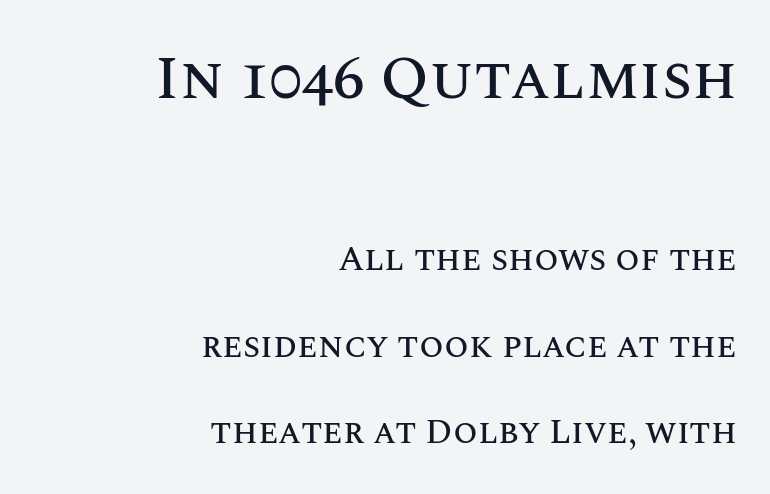
The image shows 61 px text type, upright; set right-aligned, loose line spacing (2.47x), normal letter spacing, not underlined; the first (top) block is 1.74x larger; medium stroke contrast and a large x-height.
